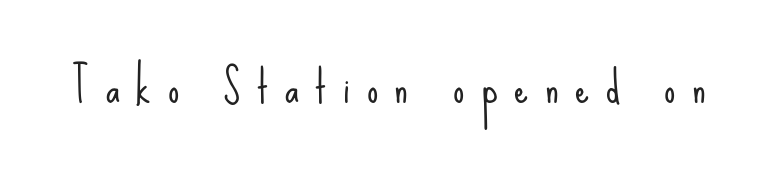
{"serif": "no", "italic": "no", "bold": "no", "weight": "light", "width": "condensed", "stroke_contrast": "low", "x_height": "small", "monospaced": "no", "underline": "no", "letter_spacing": "wide", "letter_spacing_em": 0.38, "glyph_px": 44}
